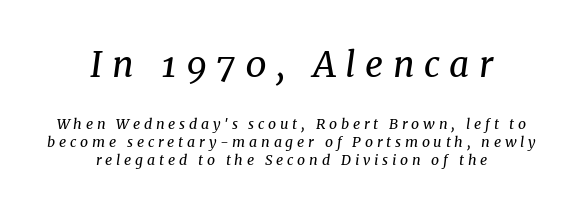
Q: Is the text bold? A: No.
Q: Is the text italic (slanted)? A: Yes, it leans right by about 8 degrees.
Q: Is the typeface a serif or a sans-serif typeface? A: Serif.
Q: Is the text underlined? A: No.
Q: How is the paragraph aligned? A: Centered.
Q: Is the spacing between letters normal or unusually wide? A: Unusually wide.
Q: Is the spacing between lines tight, normal or loose? A: Normal.
Q: Which block of text is set in a larger size, the first (top) or the second (bottom)? A: The first (top) one.
Q: Width (condensed, normal, or wide)? A: Normal.
Q: Stroke contrast? A: Medium.
Q: x-height? A: Medium.
Q: Monospaced? A: No.
